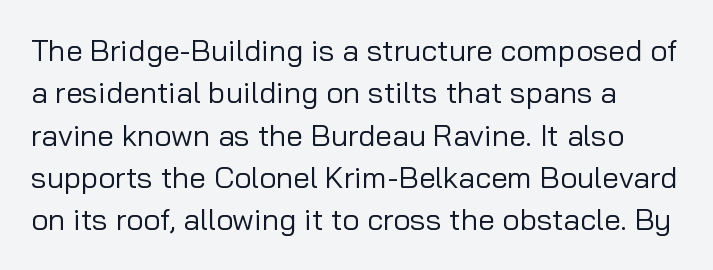
The image shows 30 px regular-weight sans-serif type, upright; set normal line spacing (1.41x), normal letter spacing, not underlined; low stroke contrast and a medium x-height.
